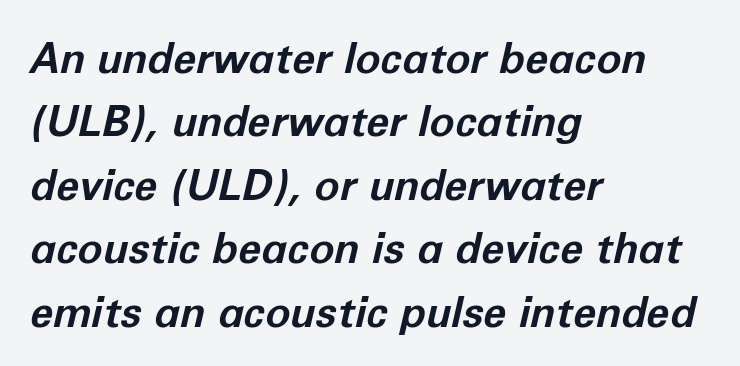
The image shows 42 px bold type, italic (leaning right); set left-aligned, normal line spacing (1.51x), normal letter spacing, not underlined; low stroke contrast and a medium x-height.
